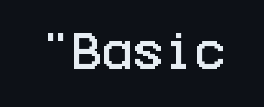
Letter spacing: default. Vertical strokes here are truly vertical. These lines are composed in type without serifs. The specimen omits any rule beneath the text block's lines.
